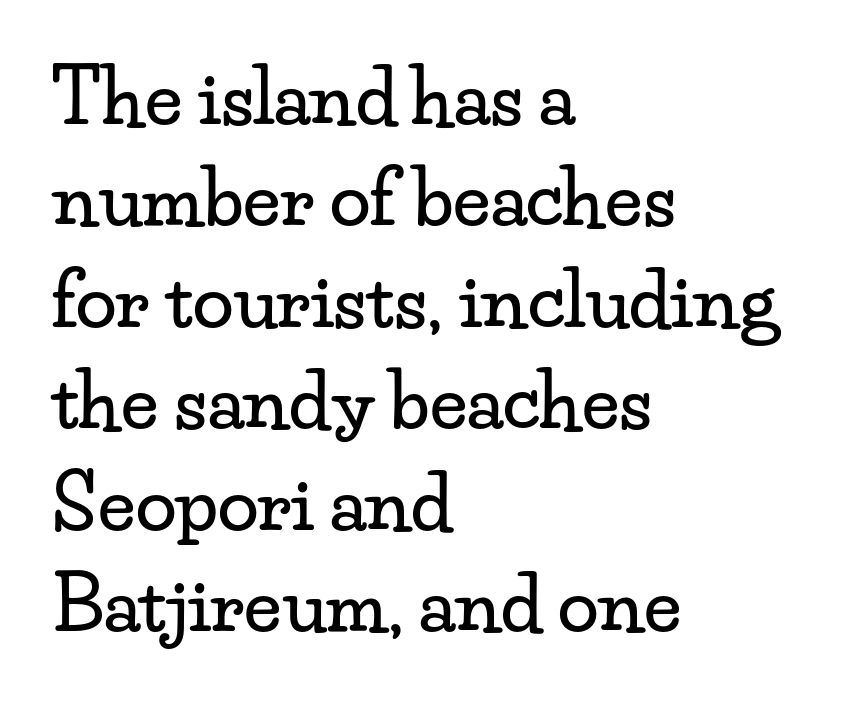
This sample uses an upright cut, with every glyph sitting square on the baseline. A serif font was chosen for this passage. The passage shown is not underscored anywhere. Look at the tracking — it's just the regular setting, nothing added. Does the leading feel generous? No, just average.
